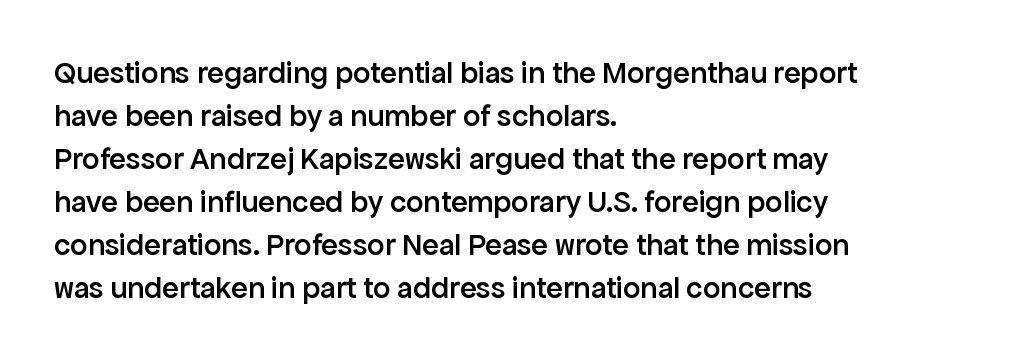
The image shows 31 px semibold sans-serif type, upright; set left-aligned, normal line spacing (1.39x), normal letter spacing, not underlined; low stroke contrast and a medium x-height.
